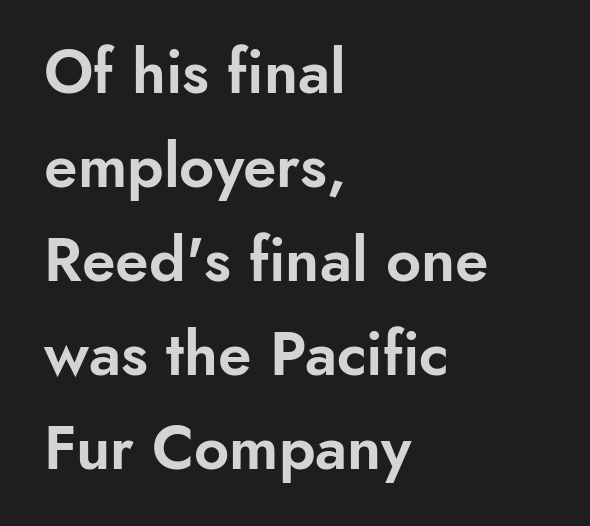
The image shows 61 px sans-serif type, upright; set left-aligned, normal line spacing (1.54x), normal letter spacing, not underlined; low stroke contrast and a small x-height.
